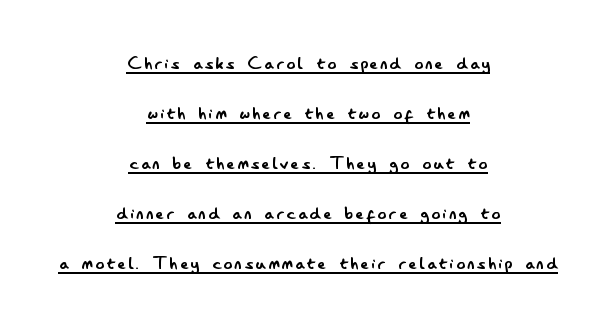
Q: Is the text bold? A: No.
Q: Is the text italic (slanted)? A: No, it is upright.
Q: Is the text underlined? A: Yes.
Q: How is the paragraph aligned? A: Centered.
Q: Is the spacing between lines tight, normal or loose? A: Loose.
